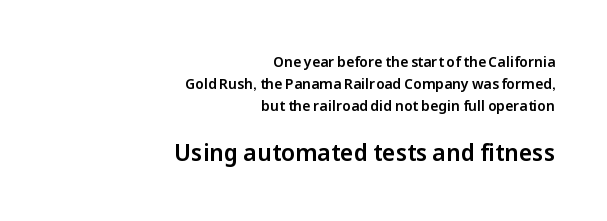
Q: Is the text italic (slanted)? A: No, it is upright.
Q: Is the text underlined? A: No.
Q: How is the paragraph aligned? A: Right-aligned.
Q: Is the spacing between letters normal or unusually wide? A: Normal.
Q: Is the spacing between lines tight, normal or loose? A: Normal.
Q: Which block of text is set in a larger size, the first (top) or the second (bottom)? A: The second (bottom) one.
